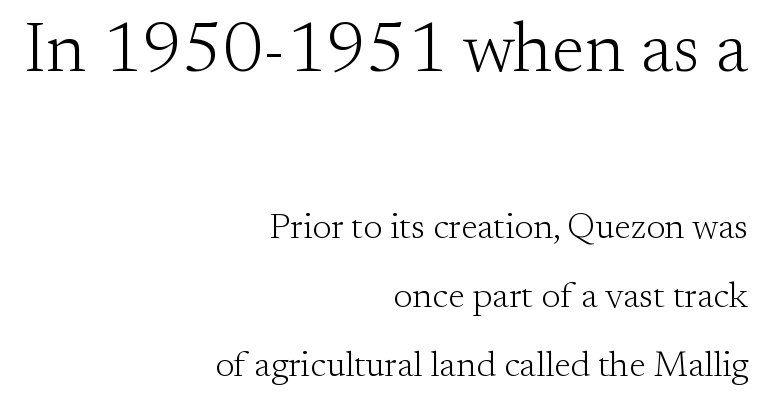
The image shows 71 px light serif type, upright; set right-aligned, loose line spacing (1.92x), normal letter spacing, not underlined; the first (top) block is 1.97x larger; medium stroke contrast and a small x-height.
